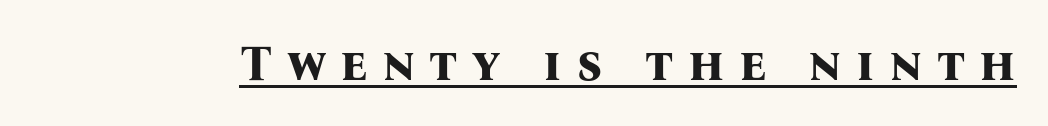
Q: Is the text bold? A: Yes.
Q: Is the text italic (slanted)? A: No, it is upright.
Q: Is the typeface a serif or a sans-serif typeface? A: Serif.
Q: Is the text underlined? A: Yes.
Q: Is the spacing between letters normal or unusually wide? A: Unusually wide.
Q: Width (condensed, normal, or wide)? A: Normal.
Q: Stroke contrast? A: Medium.
Q: x-height? A: Medium.
Q: Monospaced? A: No.
